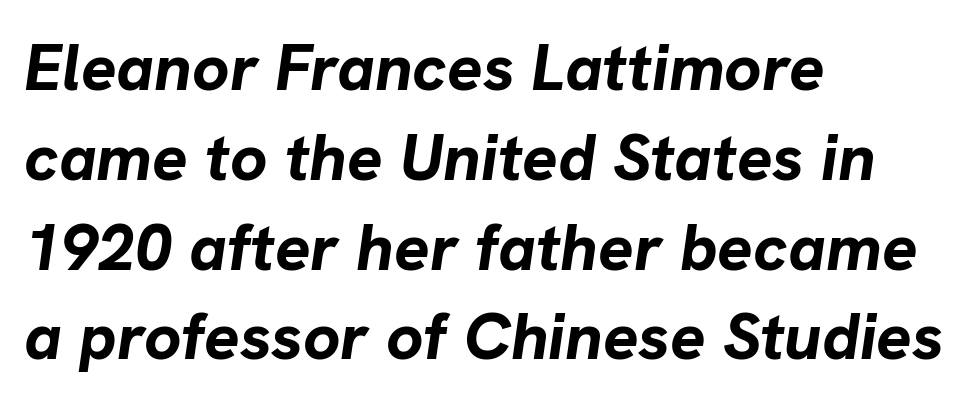
Each new line begins a customary step beneath the previous one. Each letter keeps its own natural width here, so spacing adapts to shape. Layout note: lines flush left. No extra tracking has been applied to these lines. Notice how the stems are inclined rather than vertical — that's the hallmark of italics.
